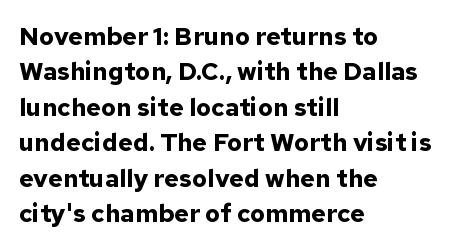
The image shows 25 px bold type, upright; set left-aligned, normal line spacing (1.42x), normal letter spacing, not underlined.
